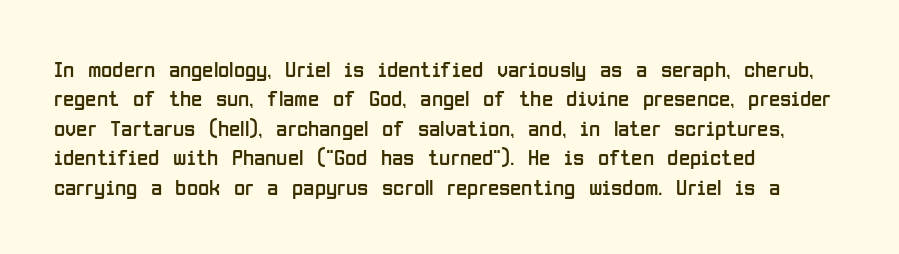
It's the straight-up-and-down kind of type. The face used here is rendered with its standard letterfit. The setting favours the left margin, as ordinary paragraphs usually do. This is not heavy type; no bold has been used. Interline gaps are of average width in this sample.
